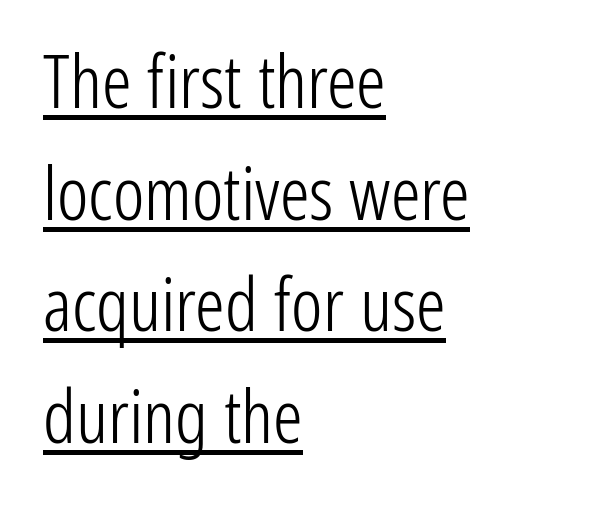
{"serif": "no", "italic": "no", "bold": "no", "weight": "light", "width": "condensed", "stroke_contrast": "low", "x_height": "medium", "monospaced": "no", "underline": "yes", "align": "left", "line_spacing": "normal", "line_spacing_ratio": 1.51, "letter_spacing": "normal", "letter_spacing_em": 0.0, "glyph_px": 74}
